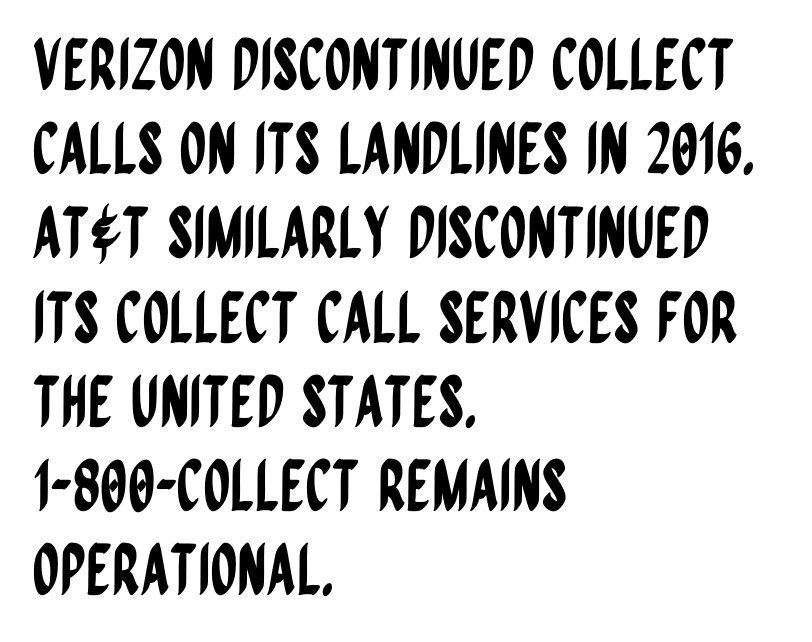
Grotesque or geometric, the face here clearly has no serifs. The font's upright variant was chosen for this text. The letters advance in unequal steps, a hallmark of proportional type. The horizontal fit of the characters is conventional and even. Horizontally, the lines are justified to the leading edge only. The baseline area is clear.
